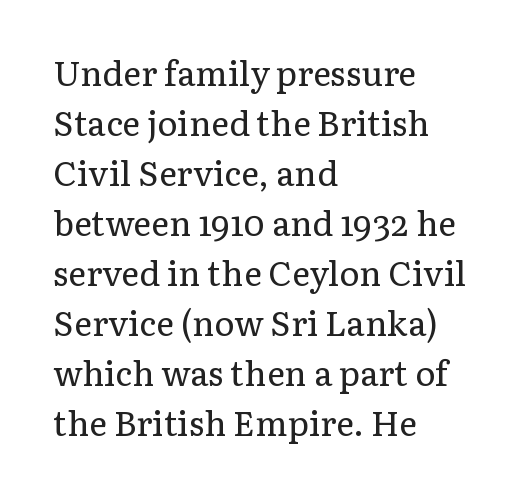
Q: Is the text bold? A: No.
Q: Is the text italic (slanted)? A: No, it is upright.
Q: Is the typeface a serif or a sans-serif typeface? A: Serif.
Q: Is the text underlined? A: No.
Q: How is the paragraph aligned? A: Left-aligned.
Q: Is the spacing between letters normal or unusually wide? A: Normal.
Q: Is the spacing between lines tight, normal or loose? A: Normal.
Q: Width (condensed, normal, or wide)? A: Normal.
Q: Stroke contrast? A: Low.
Q: x-height? A: Medium.
Q: Monospaced? A: No.
